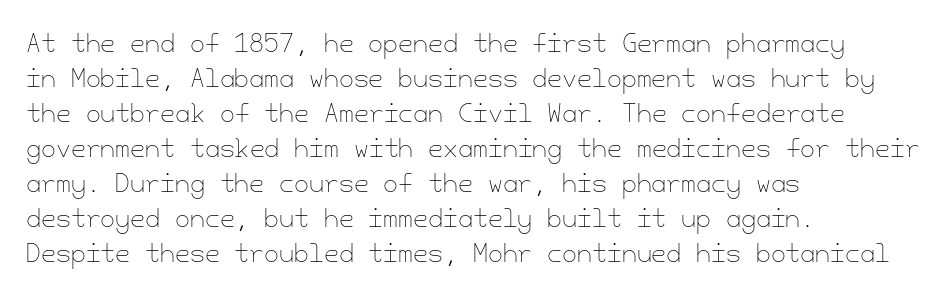
{"italic": "no", "bold": "no", "underline": "no", "align": "left", "line_spacing": "normal", "line_spacing_ratio": 1.46, "letter_spacing": "normal", "letter_spacing_em": 0.0, "glyph_px": 24}
